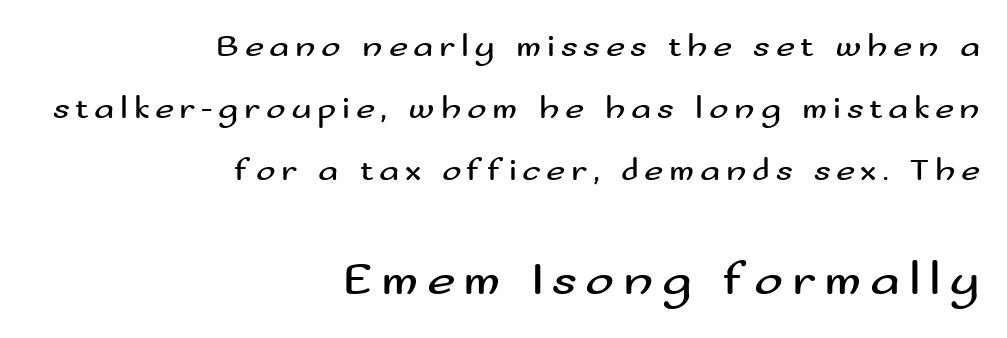
Q: Is the text bold? A: No.
Q: Is the text italic (slanted)? A: No, it is upright.
Q: Is the typeface a serif or a sans-serif typeface? A: Sans-serif.
Q: Is the text underlined? A: No.
Q: How is the paragraph aligned? A: Right-aligned.
Q: Which block of text is set in a larger size, the first (top) or the second (bottom)? A: The second (bottom) one.
Q: Width (condensed, normal, or wide)? A: Wide.
Q: Stroke contrast? A: Medium.
Q: x-height? A: Small.
Q: Monospaced? A: No.
